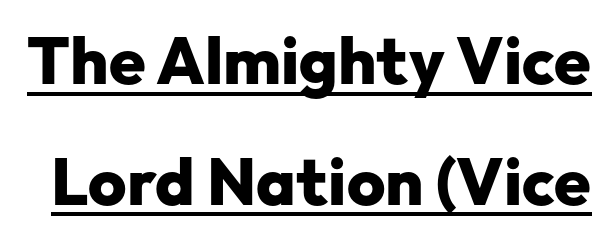
Q: Is the text bold? A: Yes.
Q: Is the text italic (slanted)? A: No, it is upright.
Q: Is the typeface a serif or a sans-serif typeface? A: Sans-serif.
Q: Is the text underlined? A: Yes.
Q: Is the spacing between letters normal or unusually wide? A: Normal.
Q: Width (condensed, normal, or wide)? A: Normal.
Q: Stroke contrast? A: Low.
Q: x-height? A: Medium.
Q: Monospaced? A: No.
